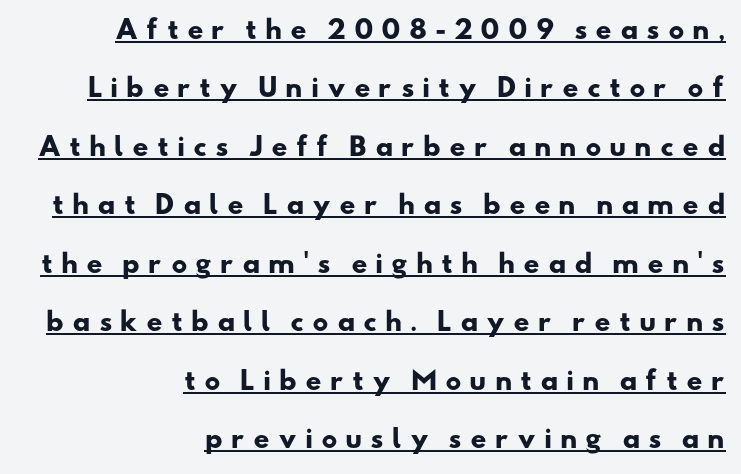
Set as a true bold cut, around the 700 mark. Substantial extra tracking has been applied to these lines. The paragraph has a hard right edge and a soft left edge. One glance says open: line gaps are wider than usual. The typesetter has applied underlining to the passage shown.
